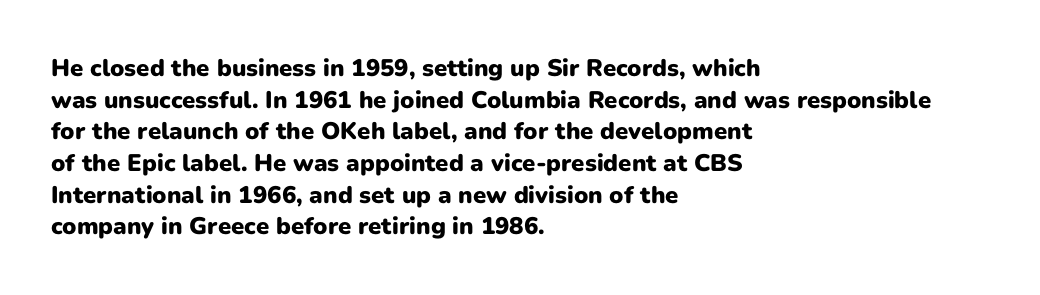
The image shows 24 px bold type, upright; set left-aligned, normal line spacing (1.32x), normal letter spacing, not underlined.
